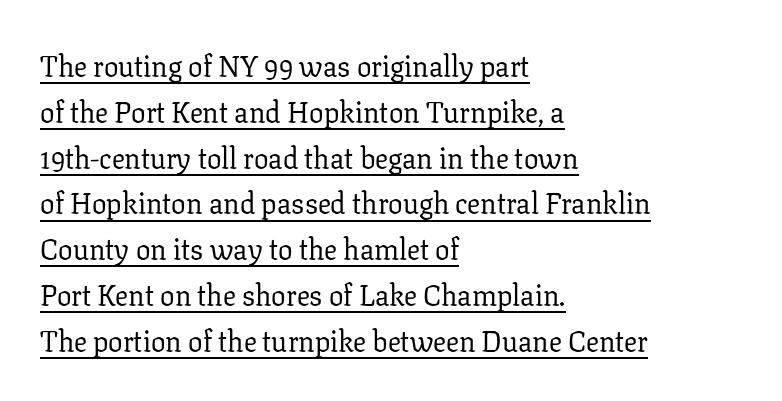
The image shows 29 px regular-weight serif type, upright; set left-aligned, normal line spacing (1.58x), normal letter spacing, underlined; low stroke contrast and a medium x-height.
